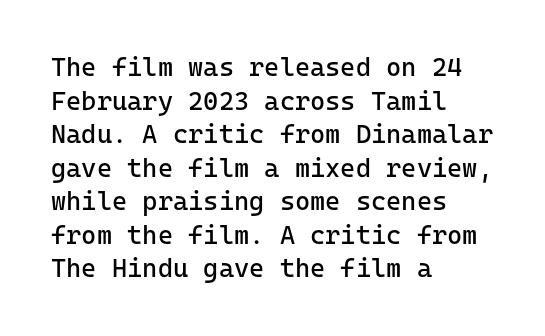
{"italic": "no", "bold": "no", "underline": "no", "align": "left", "line_spacing": "normal", "line_spacing_ratio": 1.29, "letter_spacing": "normal", "letter_spacing_em": 0.0, "glyph_px": 26}
